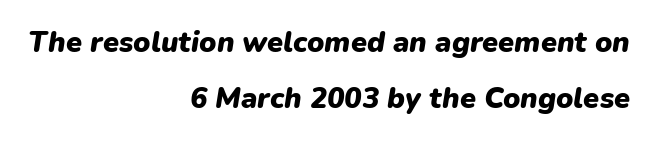
Q: Is the text bold? A: Yes.
Q: Is the text italic (slanted)? A: Yes, it leans right by about 9 degrees.
Q: Is the text underlined? A: No.
Q: How is the paragraph aligned? A: Right-aligned.
Q: Is the spacing between letters normal or unusually wide? A: Normal.
Q: Is the spacing between lines tight, normal or loose? A: Loose.
Q: Width (condensed, normal, or wide)? A: Normal.
Q: Stroke contrast? A: Low.
Q: x-height? A: Medium.
Q: Monospaced? A: No.
